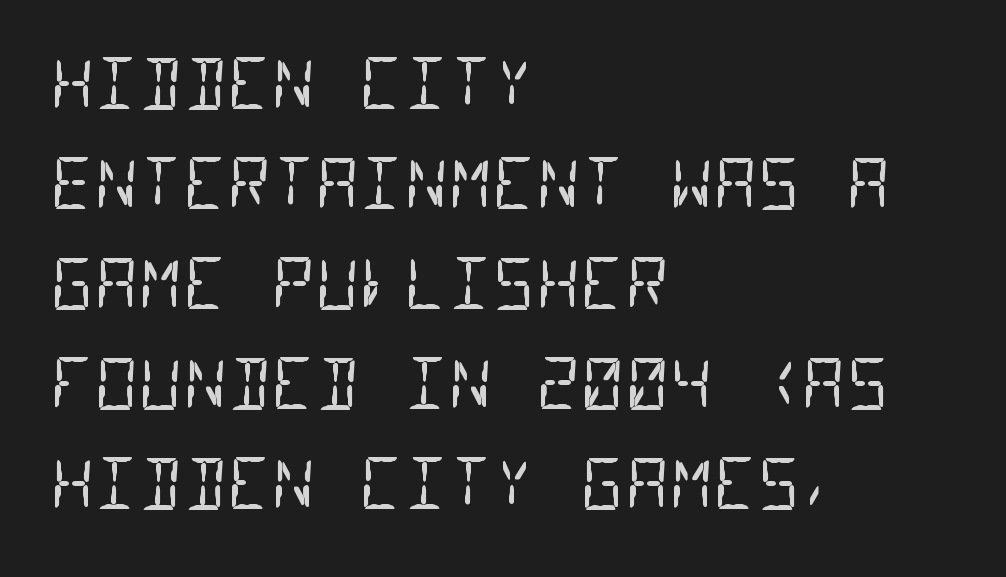
The image shows 68 px regular-weight, condensed sans-serif type, monospaced; set left-aligned, normal line spacing (1.47x), normal letter spacing, not underlined; low stroke contrast and a large x-height.
